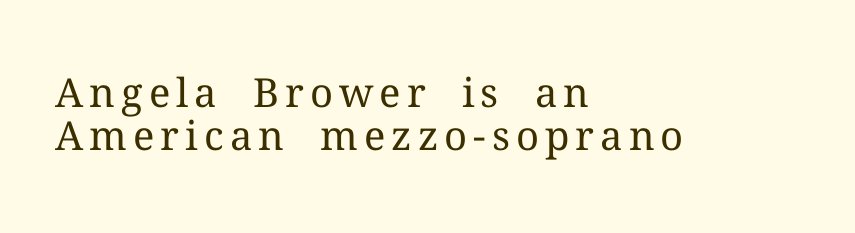
Q: Is the text bold? A: No.
Q: Is the text italic (slanted)? A: No, it is upright.
Q: Is the typeface a serif or a sans-serif typeface? A: Serif.
Q: Is the text underlined? A: No.
Q: How is the paragraph aligned? A: Left-aligned.
Q: Is the spacing between lines tight, normal or loose? A: Tight.
Q: Width (condensed, normal, or wide)? A: Normal.
Q: Stroke contrast? A: Medium.
Q: x-height? A: Medium.
Q: Monospaced? A: No.
